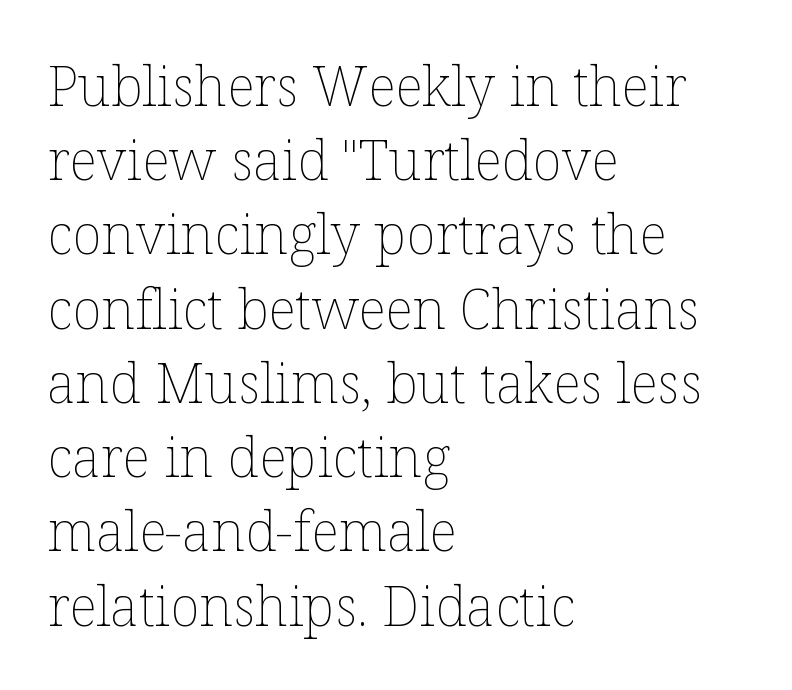
The image shows 55 px thin type, upright; set left-aligned, normal line spacing (1.35x), normal letter spacing, not underlined; low stroke contrast and a medium x-height.
